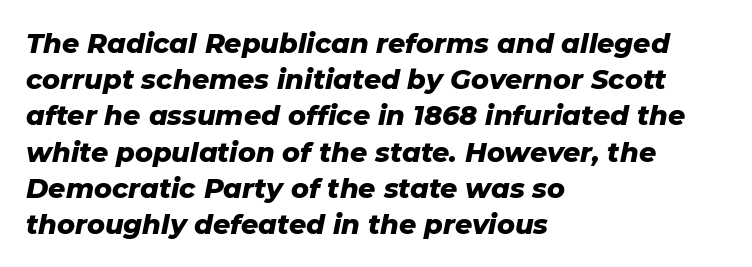
{"italic": "yes", "lean": "right", "slant_degrees": 11, "bold": "yes", "underline": "no", "align": "left", "line_spacing": "normal", "line_spacing_ratio": 1.34, "letter_spacing": "normal", "letter_spacing_em": 0.0, "glyph_px": 27}
